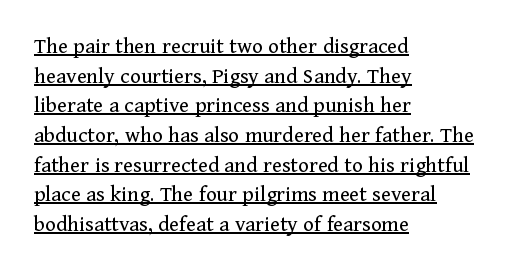
{"italic": "no", "bold": "no", "underline": "yes", "align": "left", "line_spacing": "normal", "line_spacing_ratio": 1.29, "letter_spacing": "normal", "letter_spacing_em": 0.0, "glyph_px": 23}
